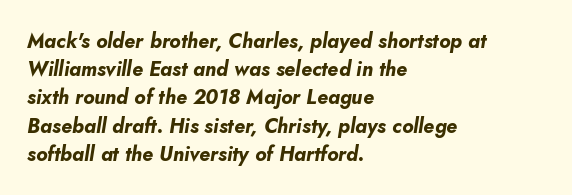
There is no visible air inserted between adjacent glyphs. The letters are slanted; this is an italic face. Reading down the block, your eye returns to a fixed left position each line. Stroke thickness is high; the sample reads as a true bold. These lines sit exactly where default settings would place them.
